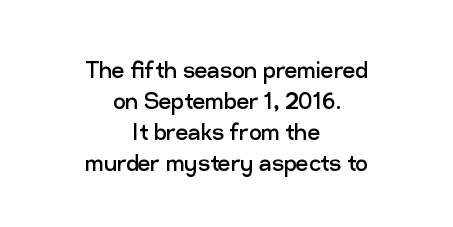
{"serif": "no", "italic": "no", "bold": "no", "weight": "regular", "width": "normal", "stroke_contrast": "low", "x_height": "medium", "monospaced": "no", "underline": "no", "align": "center", "line_spacing": "tight", "line_spacing_ratio": 1.11, "letter_spacing": "normal", "letter_spacing_em": 0.0, "glyph_px": 28}
